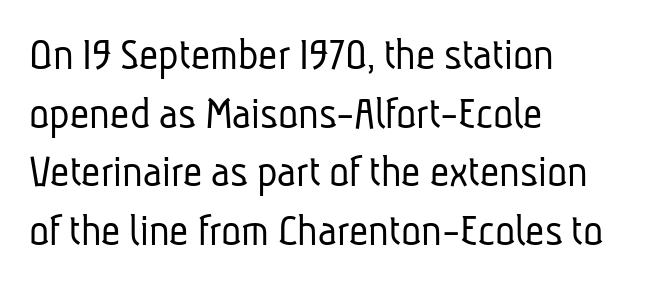
Glyph-to-glyph distance matches everyday printed text. A normal amount of white space separates one row of letters from the next. The cut favours lightness, reaching ordinary text weight at its darkest. The letters advance in unequal steps, a hallmark of proportional type. Where is the straight margin? On the left.
